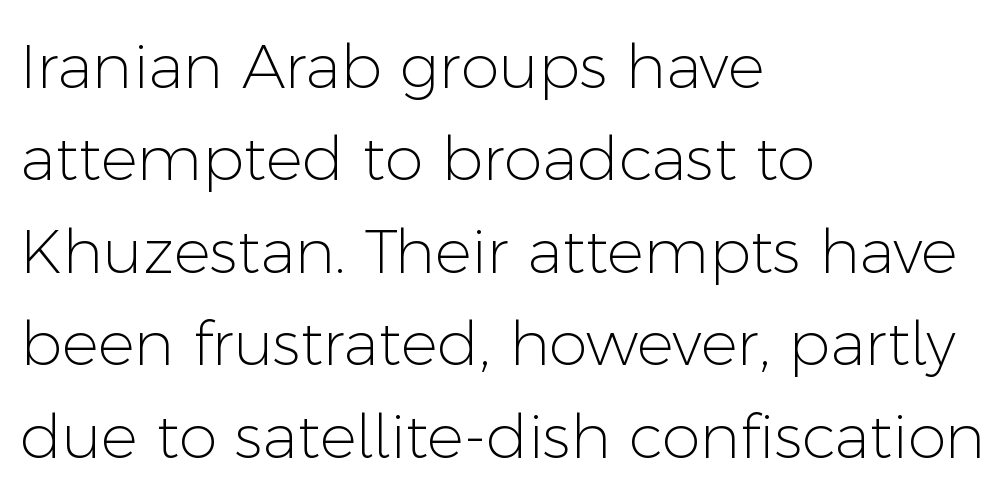
{"serif": "no", "italic": "no", "bold": "no", "weight": "light", "width": "normal", "stroke_contrast": "low", "x_height": "medium", "monospaced": "no", "underline": "no", "align": "left", "line_spacing": "normal", "line_spacing_ratio": 1.49, "letter_spacing": "normal", "letter_spacing_em": 0.0, "glyph_px": 62}
